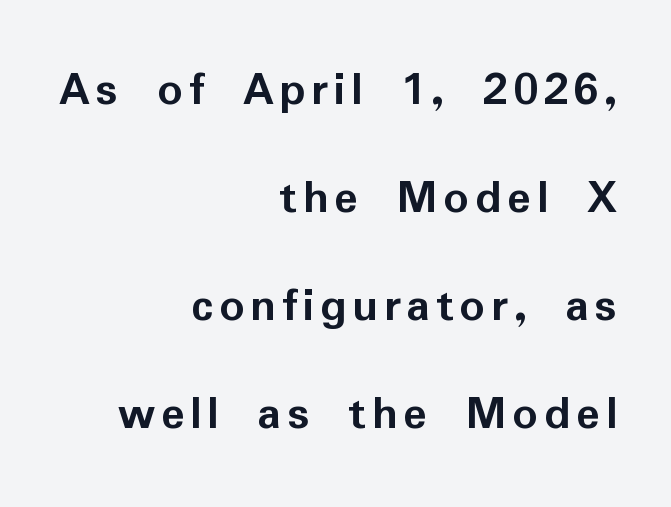
Q: Is the text bold? A: Yes.
Q: Is the text italic (slanted)? A: No, it is upright.
Q: Is the typeface a serif or a sans-serif typeface? A: Sans-serif.
Q: Is the text underlined? A: No.
Q: How is the paragraph aligned? A: Right-aligned.
Q: Is the spacing between lines tight, normal or loose? A: Loose.
Q: Width (condensed, normal, or wide)? A: Normal.
Q: Stroke contrast? A: Low.
Q: x-height? A: Medium.
Q: Monospaced? A: No.
